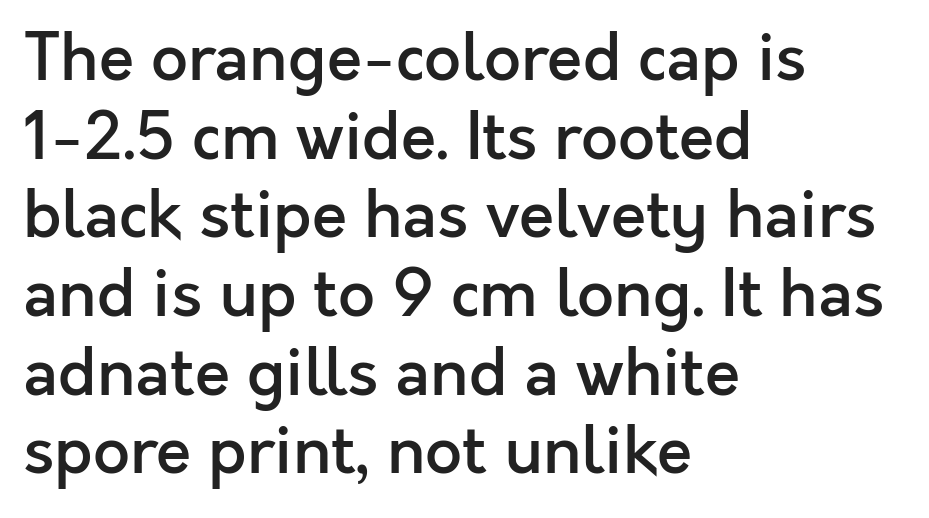
Q: Is the text bold? A: Semi-bold.
Q: Is the text italic (slanted)? A: No, it is upright.
Q: Is the typeface a serif or a sans-serif typeface? A: Sans-serif.
Q: Is the text underlined? A: No.
Q: How is the paragraph aligned? A: Left-aligned.
Q: Is the spacing between letters normal or unusually wide? A: Normal.
Q: Width (condensed, normal, or wide)? A: Normal.
Q: x-height? A: Medium.
Q: Monospaced? A: No.
